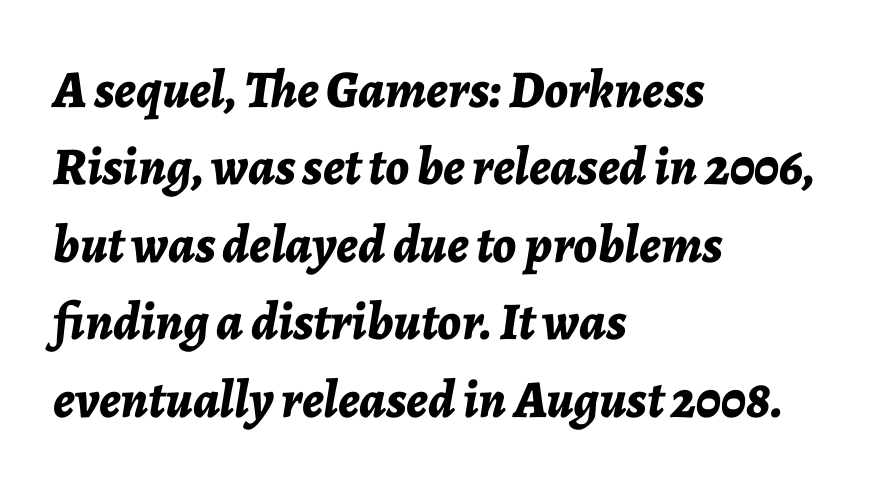
The image shows 53 px bold type, italic (leaning right); set left-aligned, normal line spacing (1.46x), normal letter spacing, not underlined; low stroke contrast and a medium x-height.
